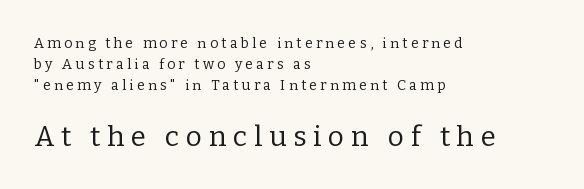
{"serif": "yes", "italic": "no", "bold": "no", "weight": "regular", "width": "normal", "stroke_contrast": "low", "x_height": "medium", "monospaced": "no", "underline": "no", "align": "left", "line_spacing": "normal", "line_spacing_ratio": 1.5, "letter_spacing": "wide", "letter_spacing_em": 0.24, "larger_block": "second", "size_ratio": 2.0, "glyph_px": 28}
